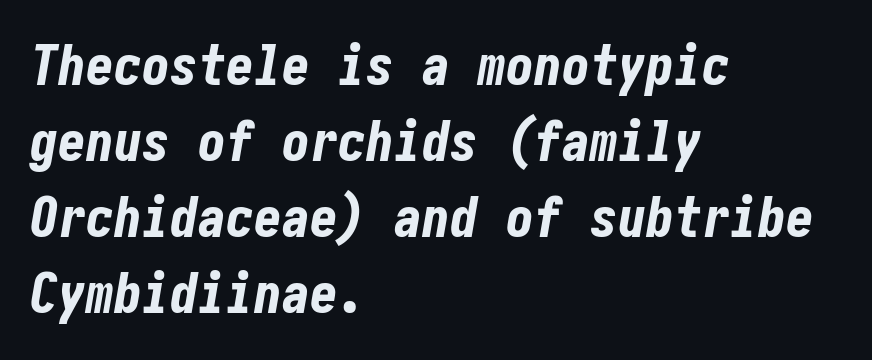
Q: Is the text bold? A: Yes.
Q: Is the text italic (slanted)? A: Yes, it leans right by about 10 degrees.
Q: Is the text underlined? A: No.
Q: How is the paragraph aligned? A: Left-aligned.
Q: Is the spacing between letters normal or unusually wide? A: Normal.
Q: Is the spacing between lines tight, normal or loose? A: Normal.
Q: Width (condensed, normal, or wide)? A: Condensed.
Q: Stroke contrast? A: Low.
Q: x-height? A: Medium.
